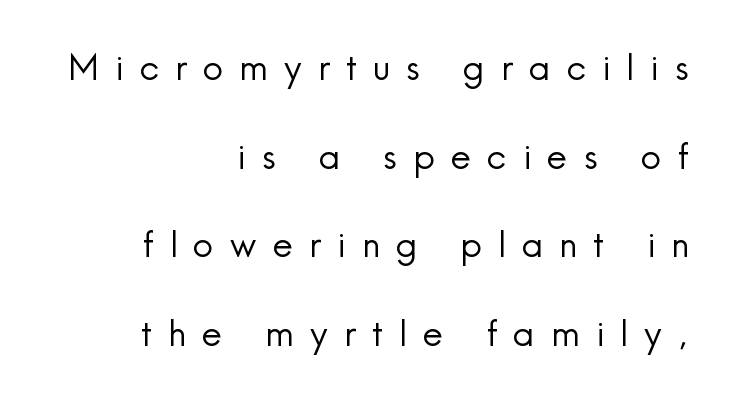
{"serif": "no", "italic": "no", "bold": "no", "weight": "regular", "width": "normal", "x_height": "small", "monospaced": "no", "underline": "no", "align": "right", "line_spacing": "loose", "line_spacing_ratio": 2.46, "letter_spacing": "wide", "letter_spacing_em": 0.45, "glyph_px": 36}
